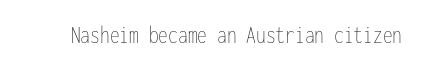
{"italic": "no", "bold": "no", "underline": "no", "letter_spacing": "normal", "letter_spacing_em": 0.0, "glyph_px": 26}
